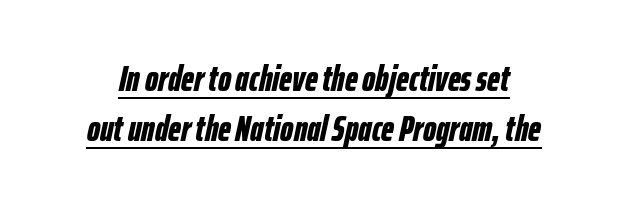
The image shows 37 px bold, condensed type, italic (leaning right); set normal line spacing (1.34x), normal letter spacing, underlined; low stroke contrast and a medium x-height.
